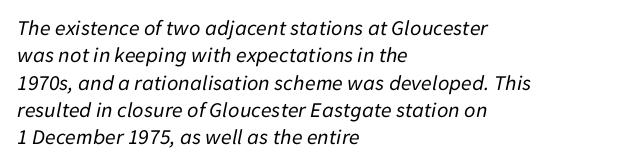
The gaps between neighbouring characters are ordinary and unremarkable. Left-aligned paragraph, ragged on the right. Designer's note — italics engaged. The cut favours lightness, reaching ordinary text weight at its darkest.
